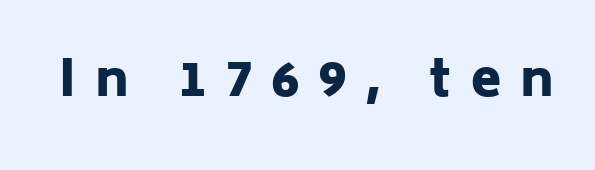
The image shows 49 px heavy sans-serif type, upright; set unusually wide letter spacing (+0.4 em), not underlined; low stroke contrast and a medium x-height.
